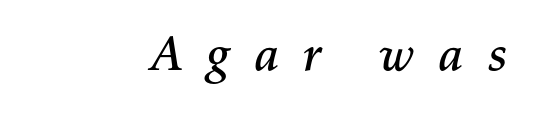
{"italic": "yes", "lean": "right", "slant_degrees": 11, "width": "normal", "stroke_contrast": "medium", "x_height": "medium", "monospaced": "no", "underline": "no", "letter_spacing": "wide", "letter_spacing_em": 0.43, "glyph_px": 50}
